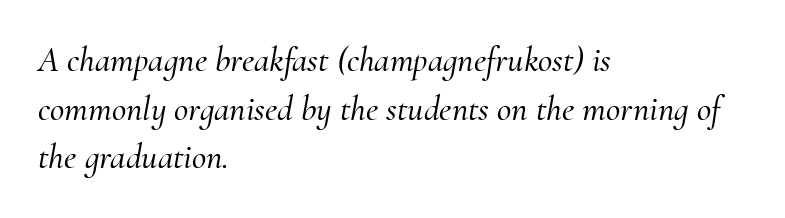
The image shows 35 px serif type, italic (leaning right); set left-aligned, normal line spacing (1.39x), normal letter spacing, not underlined; medium stroke contrast and a small x-height.
